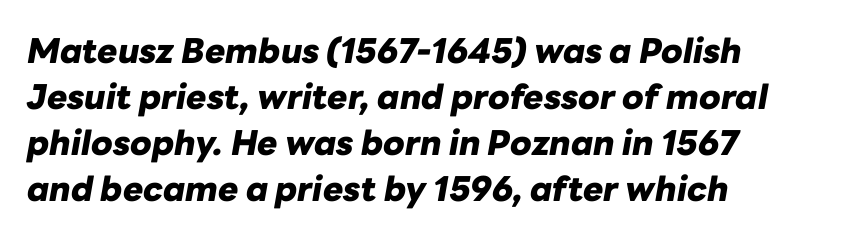
Q: Is the text bold? A: Yes.
Q: Is the text italic (slanted)? A: Yes, it leans right by about 10 degrees.
Q: Is the text underlined? A: No.
Q: How is the paragraph aligned? A: Left-aligned.
Q: Is the spacing between letters normal or unusually wide? A: Normal.
Q: Is the spacing between lines tight, normal or loose? A: Normal.
Q: Width (condensed, normal, or wide)? A: Normal.
Q: Stroke contrast? A: Low.
Q: x-height? A: Medium.
Q: Monospaced? A: No.
